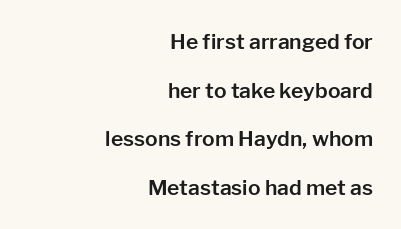
Q: Is the text italic (slanted)? A: No, it is upright.
Q: Is the text underlined? A: No.
Q: How is the paragraph aligned? A: Right-aligned.
Q: Is the spacing between letters normal or unusually wide? A: Normal.
Q: Is the spacing between lines tight, normal or loose? A: Loose.
